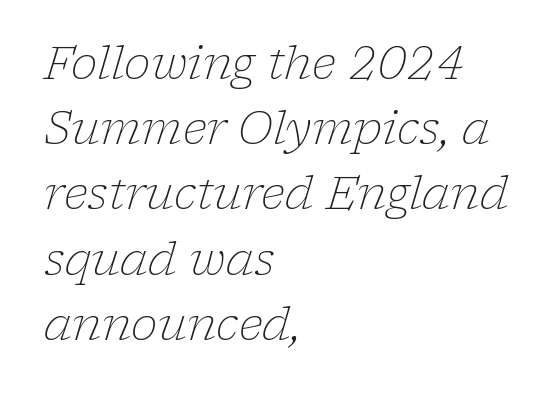
{"serif": "yes", "italic": "yes", "lean": "right", "slant_degrees": 17, "bold": "no", "weight": "light", "width": "normal", "stroke_contrast": "low", "x_height": "medium", "monospaced": "no", "underline": "no", "align": "left", "line_spacing": "normal", "line_spacing_ratio": 1.45, "letter_spacing": "normal", "letter_spacing_em": 0.0, "glyph_px": 45}
